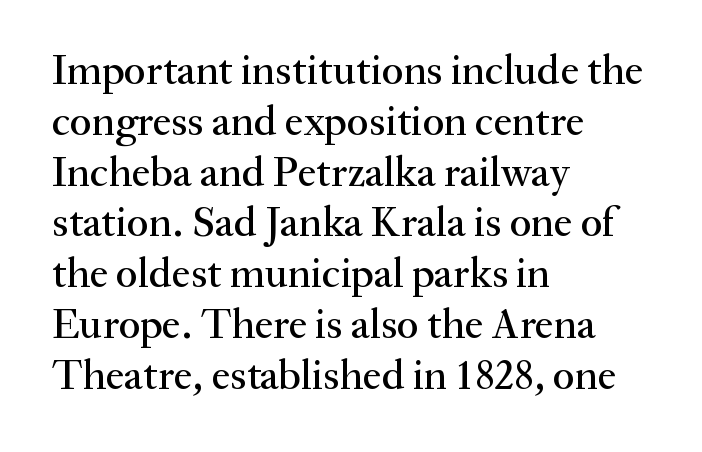
Character widths vary here, with narrow letters taking less room than wide ones. The rendering shows small feet on the letterforms — a serif design. The typesetter chose a ragged-right arrangement here. Tracking value appears to be zero — textbook default spacing. A roman cut, with each character standing at attention.
